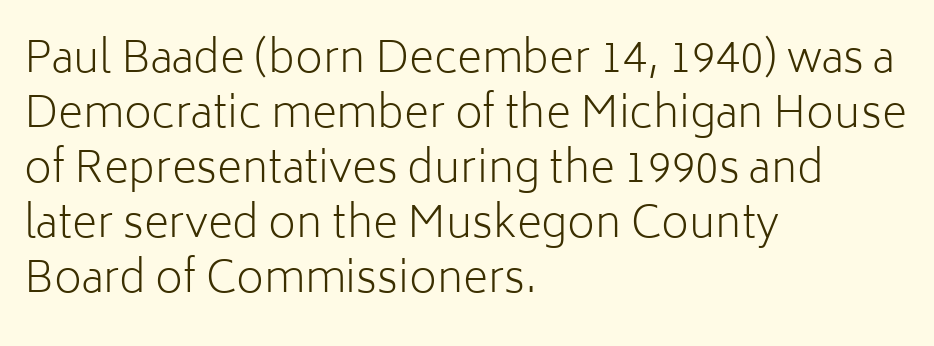
Horizontal alignment here is leftward, the default for most running prose. Glyph-to-glyph distance matches everyday printed text. Leading: standard. No letter is thick-stroked: the sample isn't bold. Each letter keeps its own natural width here, so spacing adapts to shape.
